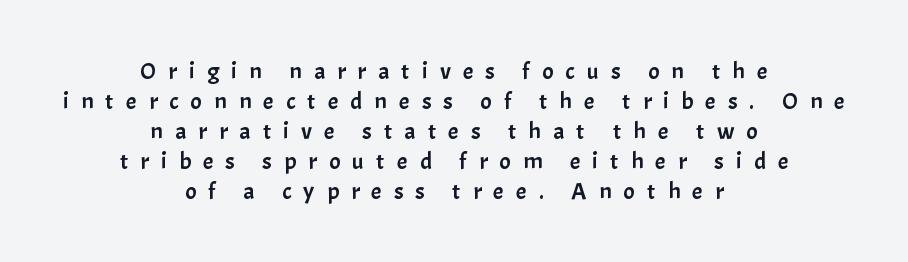
The image shows 24 px text type, upright; set centered, normal line spacing (1.25x), unusually wide letter spacing (+0.5 em), not underlined.
